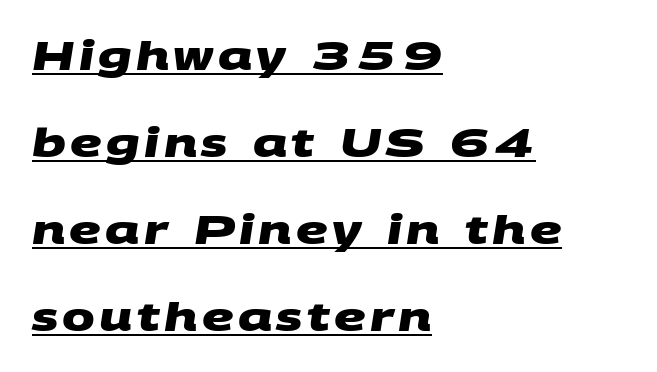
{"serif": "no", "bold": "yes", "weight": "heavy", "width": "wide", "stroke_contrast": "medium", "x_height": "large", "monospaced": "no", "underline": "yes", "align": "left", "line_spacing": "loose", "line_spacing_ratio": 2.23, "glyph_px": 39}
